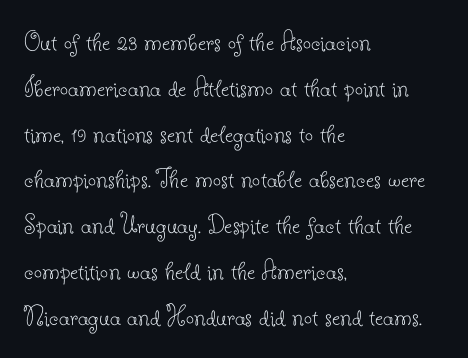
{"serif": "yes", "italic": "no", "bold": "no", "weight": "thin", "width": "normal", "stroke_contrast": "low", "x_height": "small", "monospaced": "no", "underline": "no", "align": "left", "line_spacing": "normal", "line_spacing_ratio": 1.58, "letter_spacing": "normal", "letter_spacing_em": 0.0, "glyph_px": 29}
